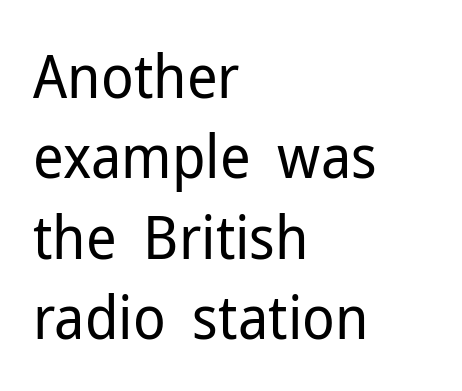
Is this a fixed-width face? No — the glyphs have proportional, varying widths. Does the copy run flush right? No — it runs flush left. The line-height multiplier appears to be the usual default. Rule under the text: the space is simply empty. In terms of letterspacing, this is plain default setting.
